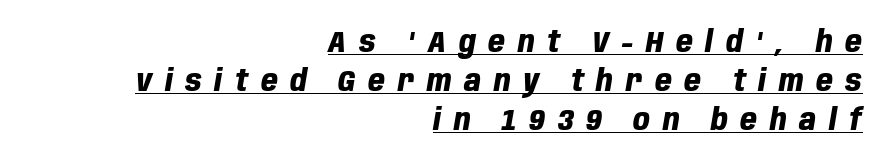
Q: Is the text bold? A: Yes.
Q: Is the text italic (slanted)? A: Yes, it leans right by about 10 degrees.
Q: Is the text underlined? A: Yes.
Q: How is the paragraph aligned? A: Right-aligned.
Q: Is the spacing between letters normal or unusually wide? A: Unusually wide.
Q: Is the spacing between lines tight, normal or loose? A: Normal.
Q: Width (condensed, normal, or wide)? A: Condensed.
Q: Stroke contrast? A: Low.
Q: x-height? A: Large.
Q: Monospaced? A: No.
